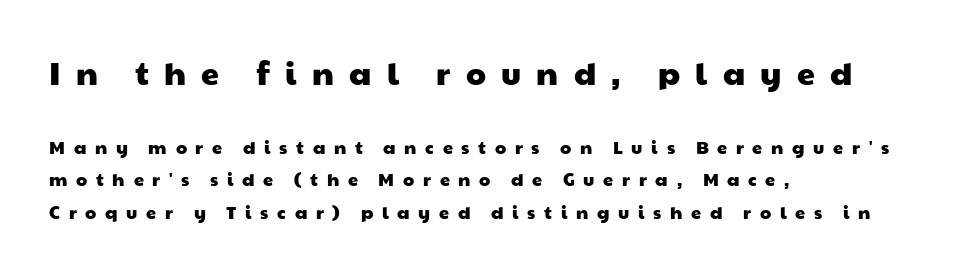
Here the designer chose a conventional face with non-uniform glyph widths. Does the type have serifs? No, each stem ends abruptly. The area under the type is left untouched. You could only call the tracking loose — the letters float apart. Line starts are locked; line ends wander.
